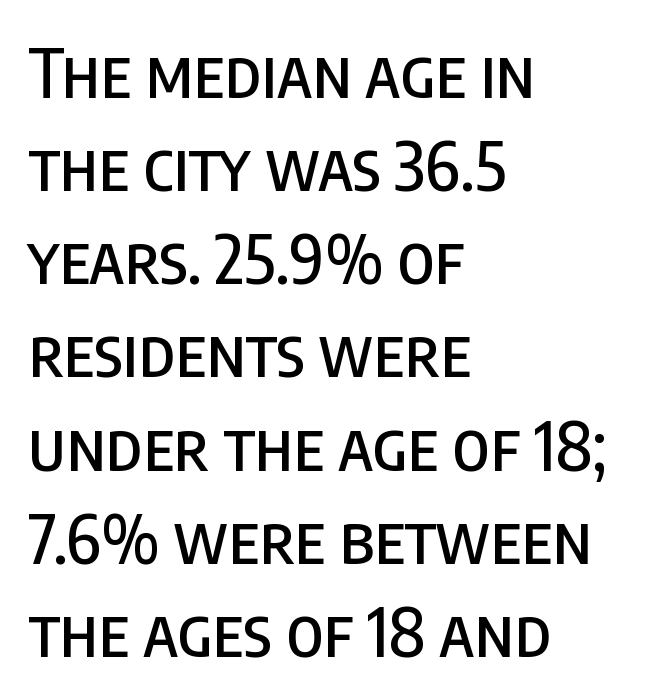
Q: Is the text italic (slanted)? A: No, it is upright.
Q: Is the typeface a serif or a sans-serif typeface? A: Sans-serif.
Q: Is the text underlined? A: No.
Q: How is the paragraph aligned? A: Left-aligned.
Q: Is the spacing between letters normal or unusually wide? A: Normal.
Q: Is the spacing between lines tight, normal or loose? A: Normal.
Q: Width (condensed, normal, or wide)? A: Condensed.
Q: Stroke contrast? A: Low.
Q: x-height? A: Large.
Q: Monospaced? A: No.
